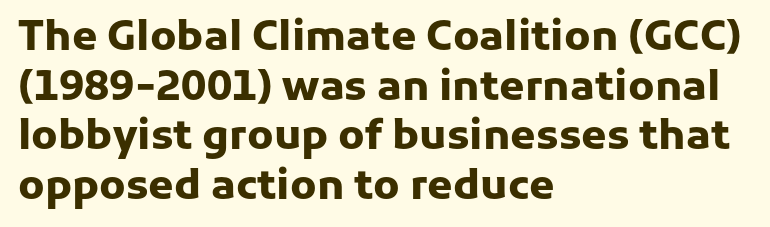
Q: Is the text bold? A: Yes.
Q: Is the text italic (slanted)? A: No, it is upright.
Q: Is the typeface a serif or a sans-serif typeface? A: Sans-serif.
Q: Is the text underlined? A: No.
Q: How is the paragraph aligned? A: Left-aligned.
Q: Is the spacing between letters normal or unusually wide? A: Normal.
Q: Width (condensed, normal, or wide)? A: Normal.
Q: Stroke contrast? A: Low.
Q: x-height? A: Medium.
Q: Monospaced? A: No.
